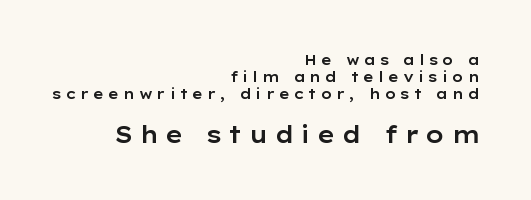
The image shows 23 px text type, upright; set right-aligned, line spacing 1.2x, unusually wide letter spacing (+0.26 em), not underlined; the second (bottom) block is 1.64x larger.
